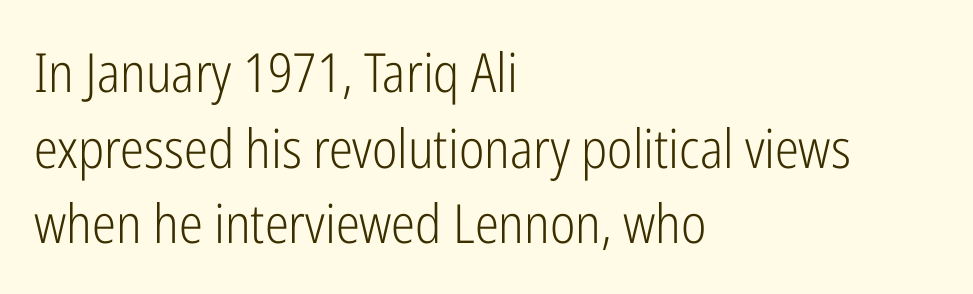
The image shows 54 px light, condensed sans-serif type, upright; set left-aligned, normal line spacing (1.4x), normal letter spacing, not underlined; low stroke contrast and a medium x-height.
